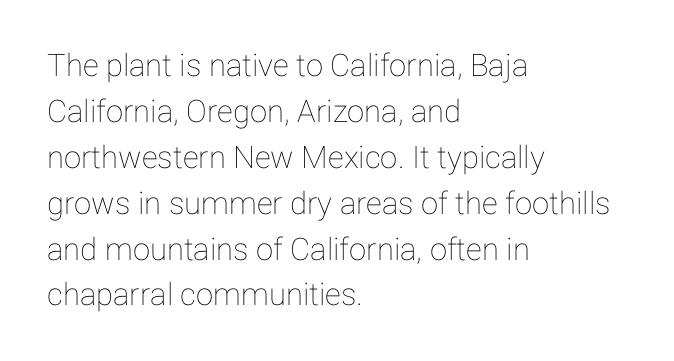
The image shows 31 px text type, upright; set left-aligned, normal line spacing (1.48x), normal letter spacing, not underlined; low stroke contrast and a medium x-height.
